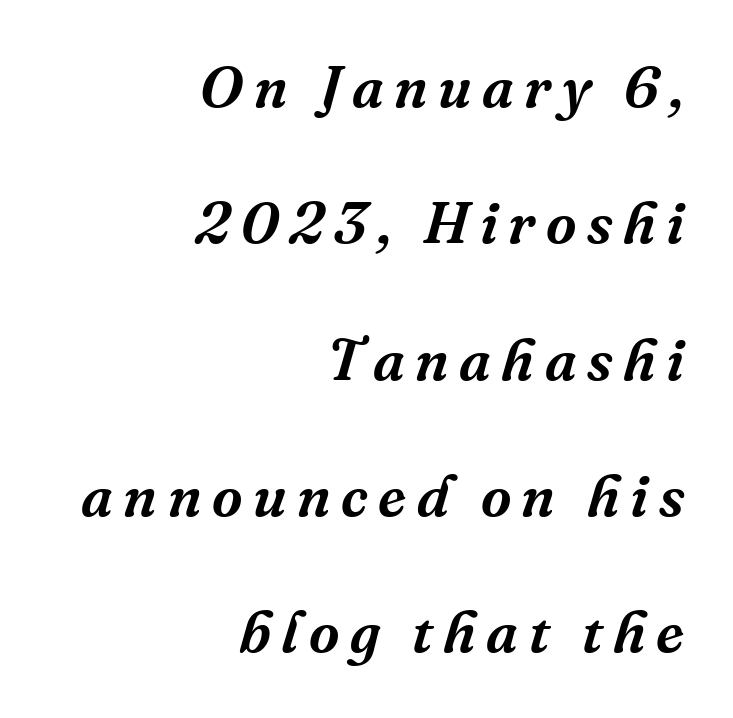
The face used here is seriffed, in the tradition of book romans. A clean baseline with only descenders dipping below it. The passage shown leans; its letterforms are oblique. The setting favours the right margin, as signatures and pull-quotes sometimes do. Baseline-to-baseline distance is far greater than the letter height.
